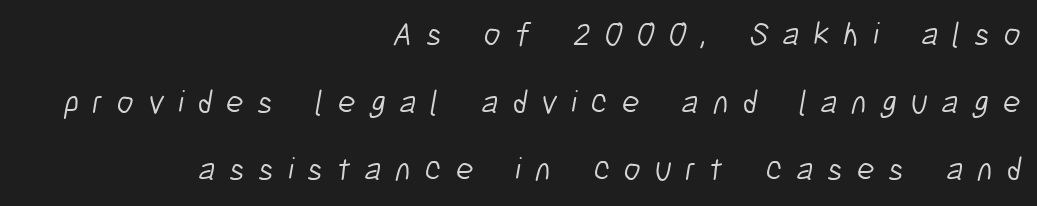
Q: Is the text bold? A: No.
Q: Is the typeface a serif or a sans-serif typeface? A: Sans-serif.
Q: Is the text underlined? A: No.
Q: How is the paragraph aligned? A: Right-aligned.
Q: Is the spacing between letters normal or unusually wide? A: Unusually wide.
Q: Is the spacing between lines tight, normal or loose? A: Loose.
Q: Width (condensed, normal, or wide)? A: Condensed.
Q: Stroke contrast? A: Low.
Q: x-height? A: Medium.
Q: Monospaced? A: No.
